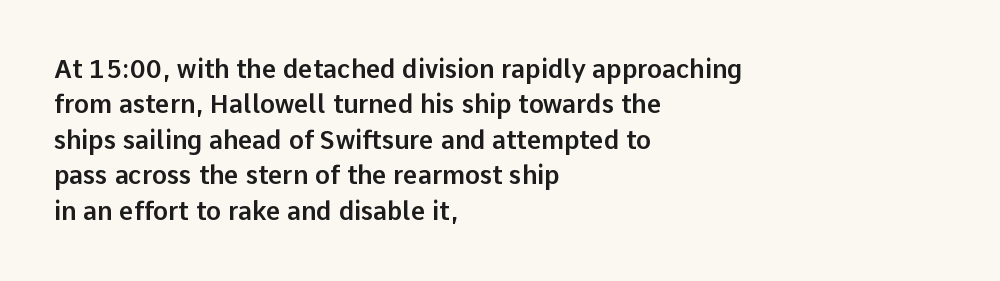
The line texture is even and compact thanks to regular tracking. Glance below the letters and you will spot only blank space. It's the straight-up-and-down kind of type. Each line starts at the same left margin while the right side varies. Reading down the column, the eye jumps a familiar distance to each next line.
